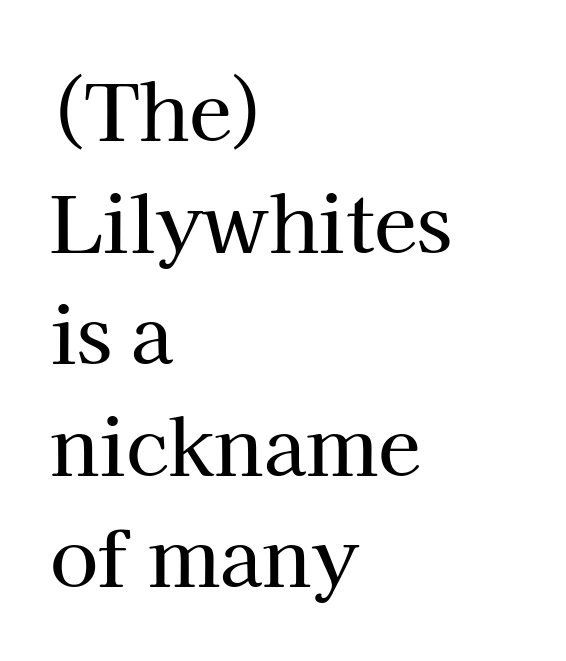
The image shows 78 px serif type, upright; set left-aligned, normal line spacing (1.43x), normal letter spacing, not underlined; high stroke contrast and a medium x-height.
